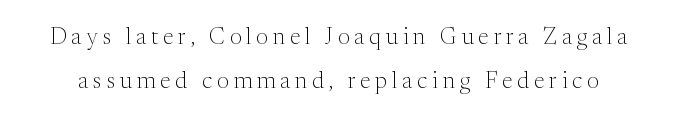
Tracking value appears strongly positive — letters spread wide. No extra ink here — the face is not bold. One glance says open: line gaps are wider than usual. The letters stand straight up with perfectly vertical stems. Words float on clear page, feet unadorned.
